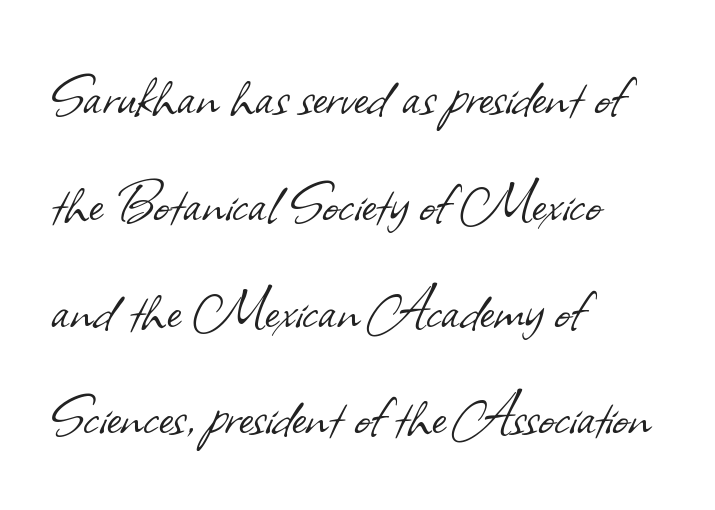
Q: Is the text bold? A: No.
Q: Is the typeface a serif or a sans-serif typeface? A: Sans-serif.
Q: Is the text underlined? A: No.
Q: How is the paragraph aligned? A: Left-aligned.
Q: Is the spacing between letters normal or unusually wide? A: Normal.
Q: Is the spacing between lines tight, normal or loose? A: Normal.
Q: Width (condensed, normal, or wide)? A: Normal.
Q: Stroke contrast? A: Low.
Q: x-height? A: Small.
Q: Monospaced? A: No.
